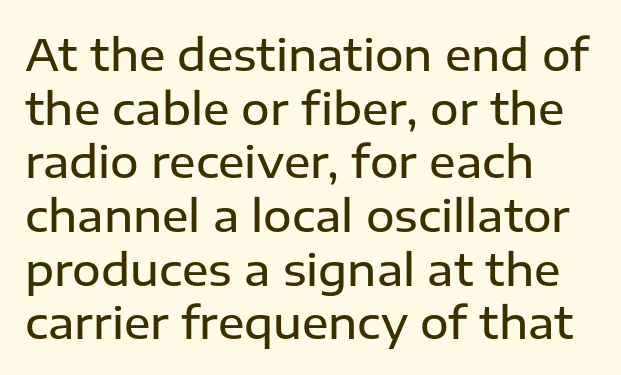
{"serif": "no", "italic": "no", "bold": "semi", "weight": "semibold", "width": "normal", "stroke_contrast": "low", "x_height": "medium", "monospaced": "no", "underline": "no", "align": "left", "line_spacing_ratio": 1.22, "letter_spacing": "normal", "letter_spacing_em": 0.0, "glyph_px": 44}
